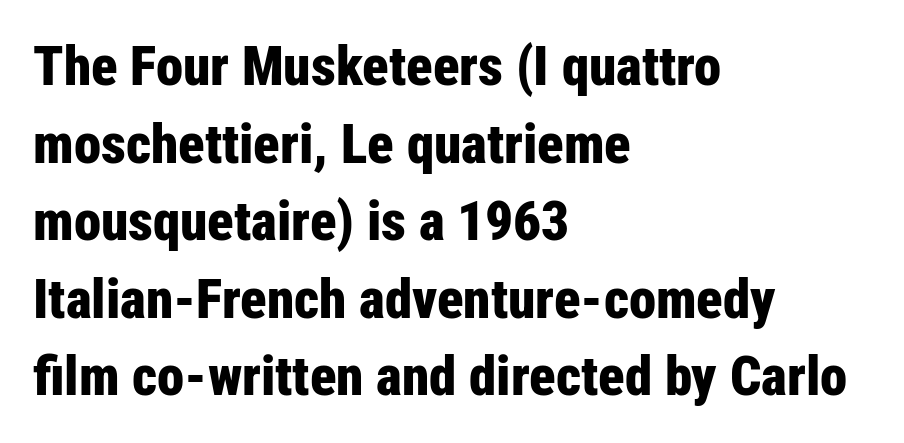
The gaps between neighbouring characters are ordinary and unremarkable. If you measured baseline to baseline, you'd find a middling distance. Its strokes are broad and dark, the hallmark of bold type. Descender tails drop into unmarked territory.
